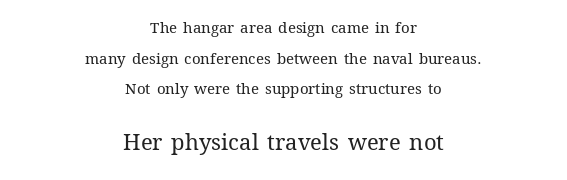
No italicization has been applied; the sample stays upright. This rendering leaves character spacing at its baseline value. Alignment: centered. Descenders hang freely into open space.
